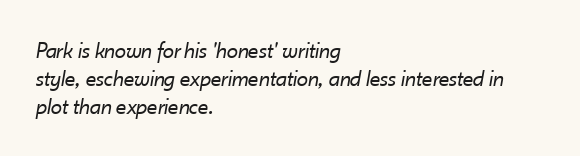
The image shows 23 px text type, italic (leaning right); set left-aligned, line spacing 1.21x, normal letter spacing, not underlined.
